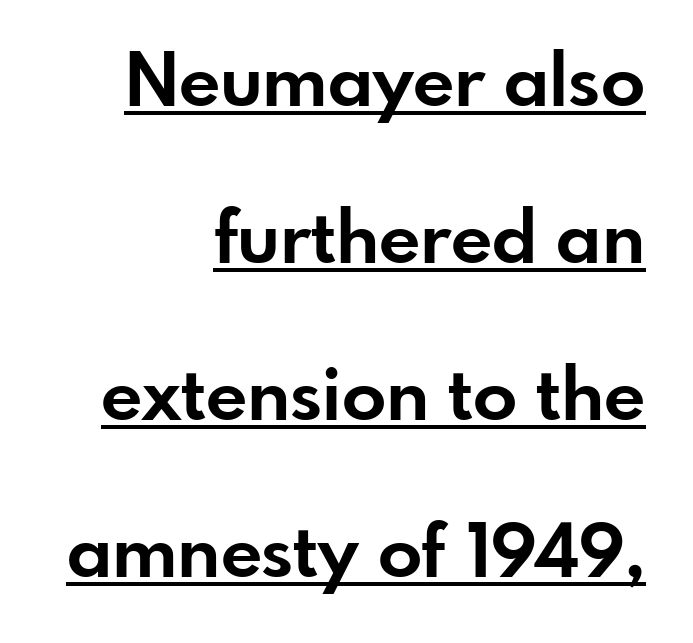
Weight check: bold — yes, fully. The sample's only ornament is a line tracing under the words. In terms of leading, this rendering errs on the spacious side. Nope, not italic — everything's standing straight.
